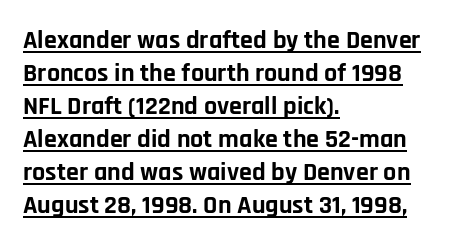
{"italic": "no", "bold": "yes", "underline": "yes", "align": "left", "line_spacing": "normal", "line_spacing_ratio": 1.27, "letter_spacing": "normal", "letter_spacing_em": 0.0, "glyph_px": 26}
